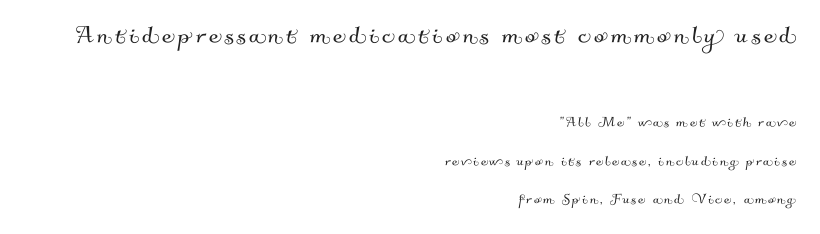
{"serif": "no", "width": "normal", "stroke_contrast": "medium", "x_height": "small", "monospaced": "no", "underline": "no", "align": "right", "line_spacing": "loose", "line_spacing_ratio": 2.25, "larger_block": "first", "size_ratio": 1.76, "glyph_px": 30}
